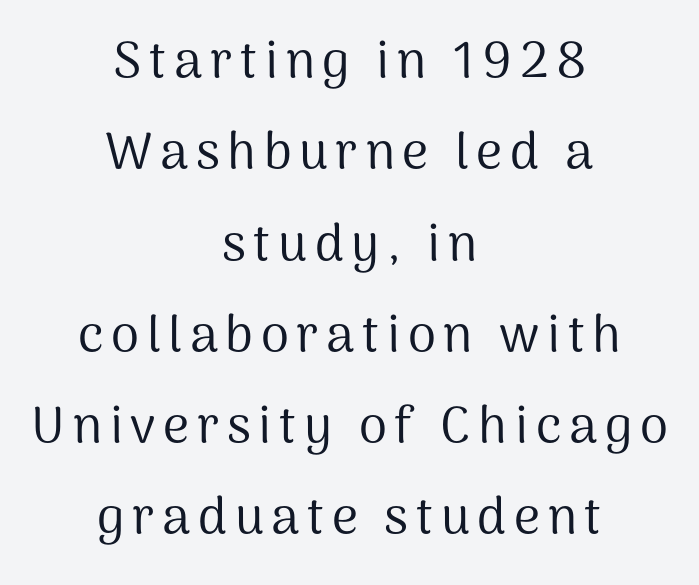
The rendering positions every line midway between the sides. The font family rendered here belongs to the sans-serif group. Note the varied advance widths — an 'i' is clearly narrower than an 'm'. Posture: straight, roman, zero tilt. Beneath every word, the page is bare. This is not heavy type; no bold has been used.
